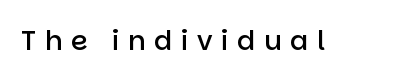
The image shows 27 px text type, upright; set unusually wide letter spacing (+0.32 em), not underlined.
